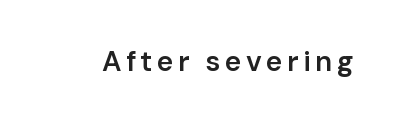
{"serif": "no", "italic": "no", "bold": "semi", "weight": "semibold", "width": "normal", "stroke_contrast": "low", "x_height": "medium", "monospaced": "no", "underline": "no", "glyph_px": 28}
